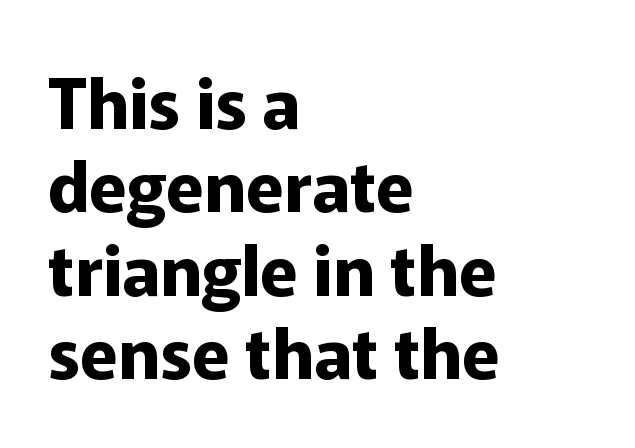
The image shows 69 px bold sans-serif type, upright; set left-aligned, line spacing 1.21x, normal letter spacing, not underlined; low stroke contrast and a medium x-height.
